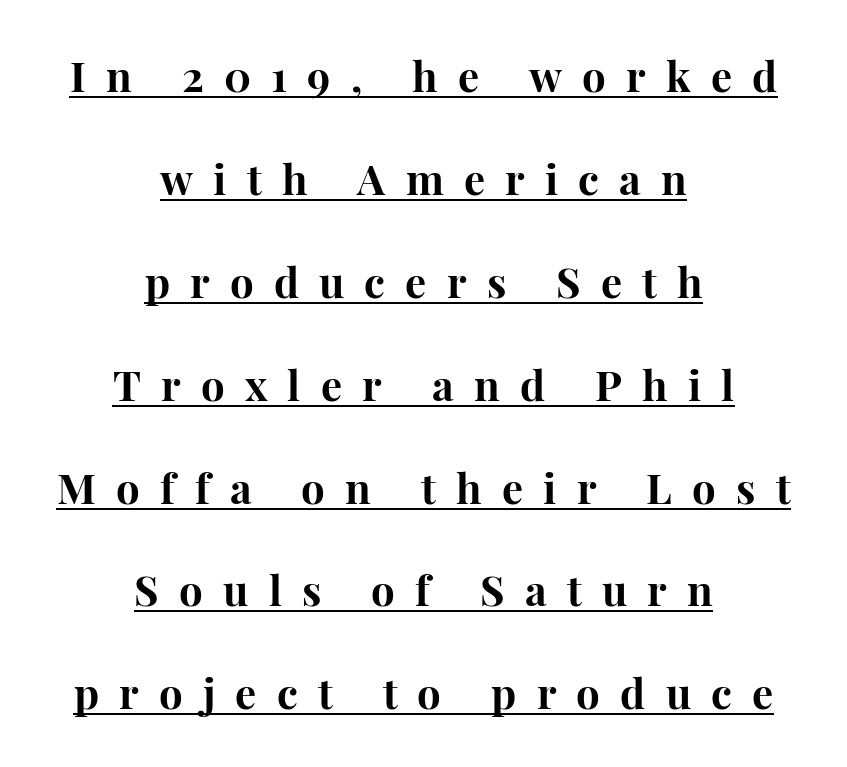
{"serif": "yes", "italic": "no", "bold": "yes", "weight": "bold", "width": "normal", "stroke_contrast": "high", "x_height": "medium", "monospaced": "no", "underline": "yes", "align": "center", "line_spacing": "loose", "line_spacing_ratio": 2.45, "letter_spacing": "wide", "letter_spacing_em": 0.48, "glyph_px": 42}
